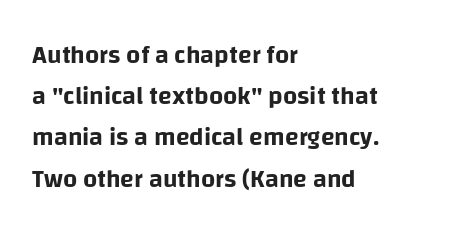
Characters remain perfectly vertical along every line. Default kerning and tracking; the words read as compact shapes. The lines are quadded left. Descender tails drop into unmarked territory. A normal amount of white space separates one row of letters from the next.
